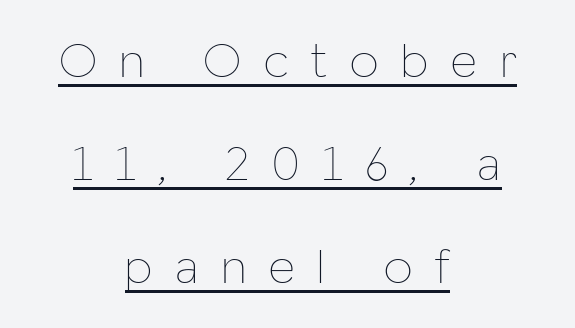
Posture: vertical. Caption: lettering with a line underneath. Varying glyph widths throughout — classic text-font behaviour. Widely set lines give the paragraph a tall, airy silhouette. Stems here are at most as thick as an everyday book face.
